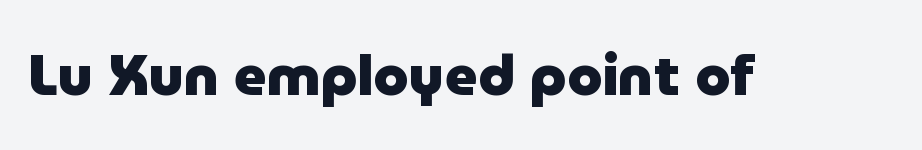
Caption: bold face, heavy strokes. Vertical strokes here are truly vertical. Tracking here is standard; glyphs follow each other at the usual distance. These lines are rendered in a variable-pitch font. Descender tails drop into unmarked territory. These lines are composed in type without serifs.
